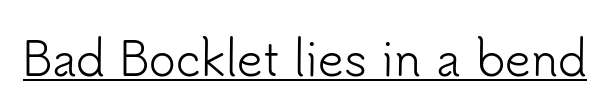
The image shows 45 px light sans-serif type, upright; set normal letter spacing, underlined; low stroke contrast and a small x-height.
